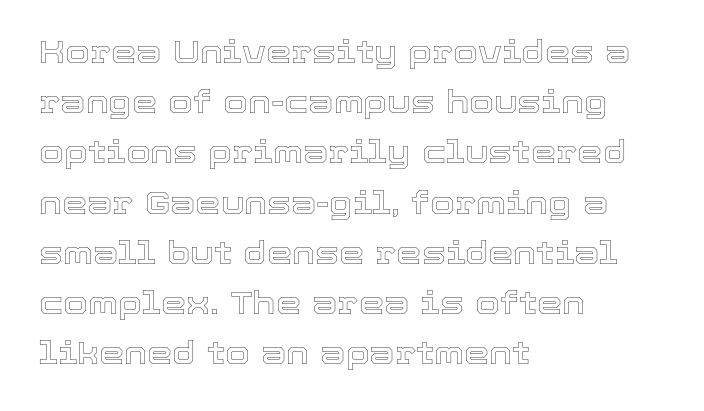
Character widths vary here, with narrow letters taking less room than wide ones. Horizontal bands of white between lines are of average thickness. The line texture is even and compact thanks to regular tracking. Each line starts at the same left margin while the right side varies. Honestly, there is no underline to notice here at all.
